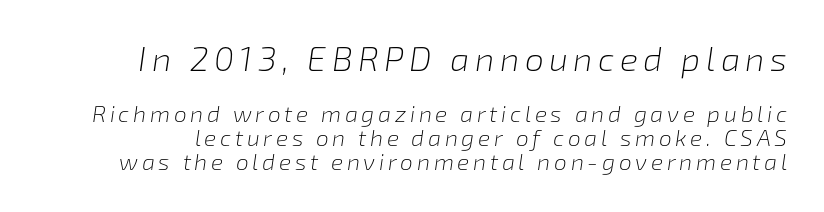
Letters have the restrained weight of plain body copy at most. The text carries the slant typical of an italic or oblique font. Looks like regular typesetting: each glyph gets only the width it needs. Leading is clearly below the norm, producing a dense column. Check the space under the baseline: it is left empty. Note: larger setting up top, smaller setting below.
